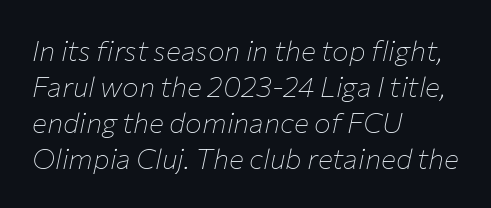
The image shows 28 px thin type, italic (leaning right); set left-aligned, normal line spacing (1.29x), normal letter spacing, not underlined; low stroke contrast and a medium x-height.
